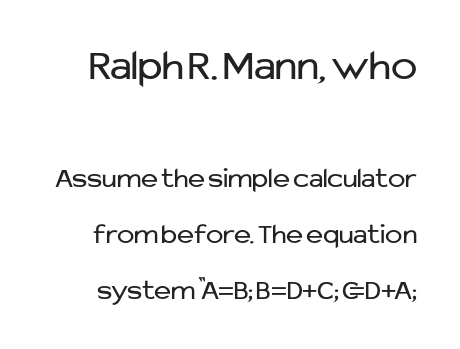
The image shows 44 px regular-weight sans-serif type, upright; set loose line spacing (1.93x), normal letter spacing, not underlined; the first (top) block is 1.52x larger; low stroke contrast and a medium x-height.
